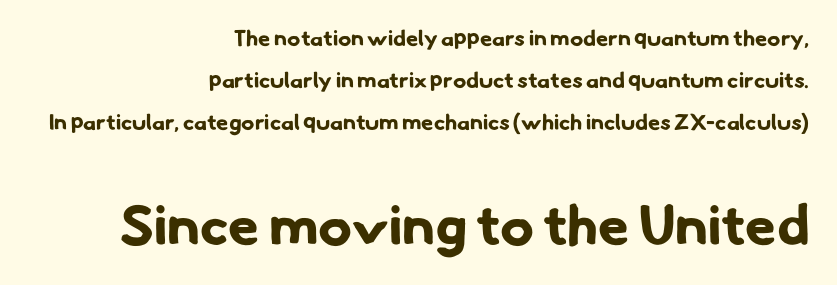
The passage shown is typed in a proportional face where columns would drift. Strong, thick strokes mark this as bold type. Compared with a flush-left layout, this one pins lines to the opposite, right side. Tracking here is standard; glyphs follow each other at the usual distance.
